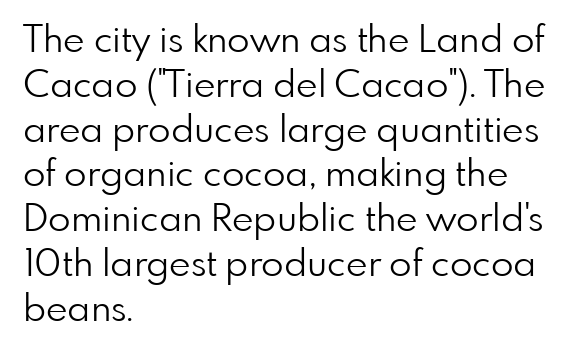
The image shows 37 px light sans-serif type, upright; set left-aligned, line spacing 1.21x, normal letter spacing, not underlined; low stroke contrast and a small x-height.
